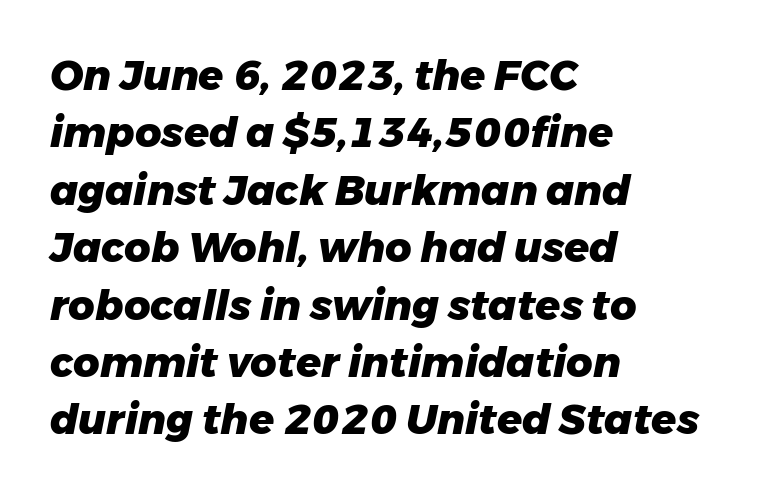
The image shows 41 px heavy type, italic (leaning right); set left-aligned, normal line spacing (1.4x), normal letter spacing, not underlined; low stroke contrast and a medium x-height.
